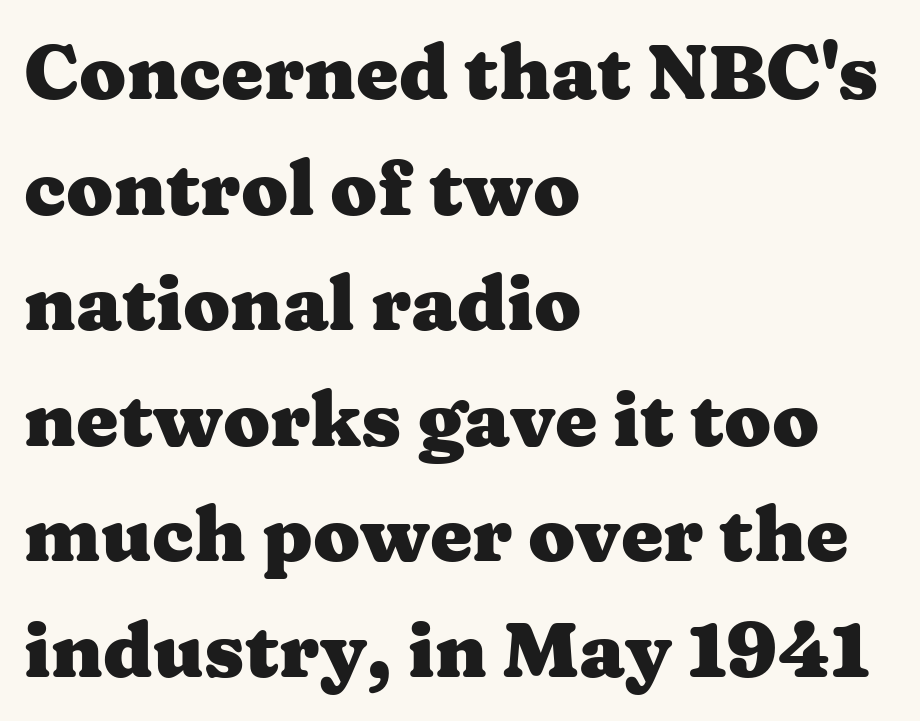
Q: Is the text bold? A: Yes.
Q: Is the text italic (slanted)? A: No, it is upright.
Q: Is the typeface a serif or a sans-serif typeface? A: Serif.
Q: Is the text underlined? A: No.
Q: How is the paragraph aligned? A: Left-aligned.
Q: Is the spacing between letters normal or unusually wide? A: Normal.
Q: Is the spacing between lines tight, normal or loose? A: Normal.
Q: Width (condensed, normal, or wide)? A: Wide.
Q: Stroke contrast? A: Medium.
Q: x-height? A: Medium.
Q: Monospaced? A: No.
